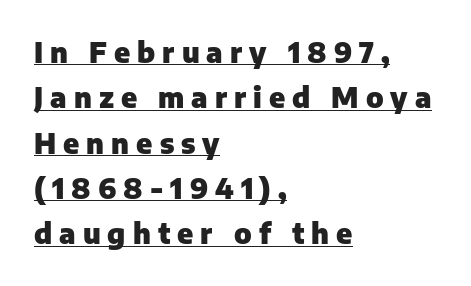
Does the copy run flush right? No — it runs flush left. Examine the stroke ends and you'll find no serifs. Posture: upright roman. The letterforms stand isolated, each surrounded by extra space.
